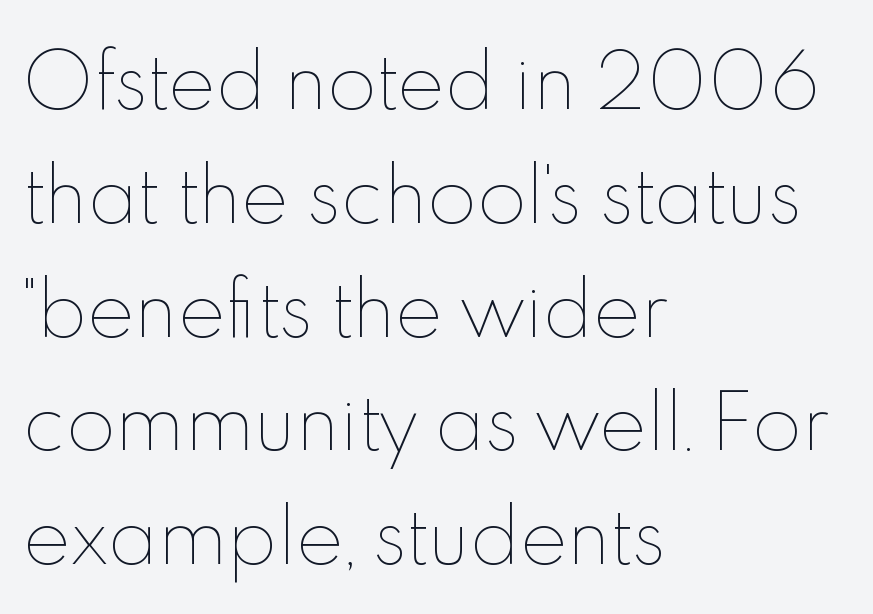
Q: Is the text bold? A: No.
Q: Is the text italic (slanted)? A: No, it is upright.
Q: Is the text underlined? A: No.
Q: How is the paragraph aligned? A: Left-aligned.
Q: Is the spacing between letters normal or unusually wide? A: Normal.
Q: Is the spacing between lines tight, normal or loose? A: Normal.
Q: Width (condensed, normal, or wide)? A: Normal.
Q: x-height? A: Small.
Q: Monospaced? A: No.
